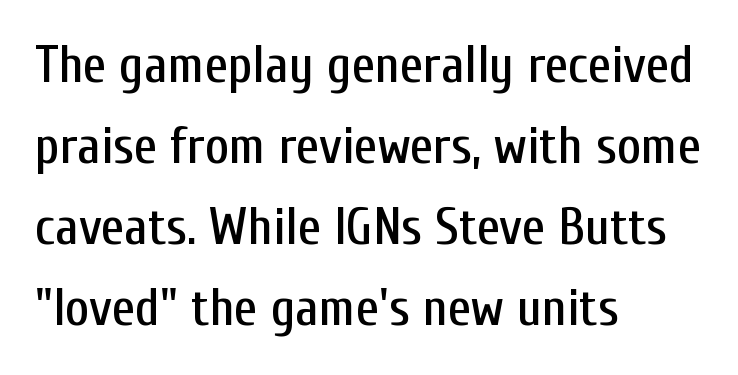
{"serif": "no", "italic": "no", "width": "condensed", "stroke_contrast": "low", "x_height": "medium", "monospaced": "no", "underline": "no", "align": "left", "line_spacing": "normal", "line_spacing_ratio": 1.56, "letter_spacing": "normal", "letter_spacing_em": 0.0, "glyph_px": 52}
